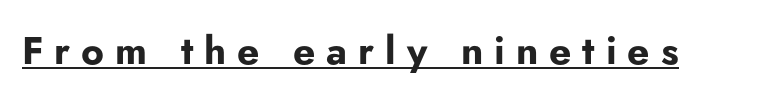
The image shows 39 px bold sans-serif type, upright; set unusually wide letter spacing (+0.28 em), underlined; low stroke contrast and a small x-height.
